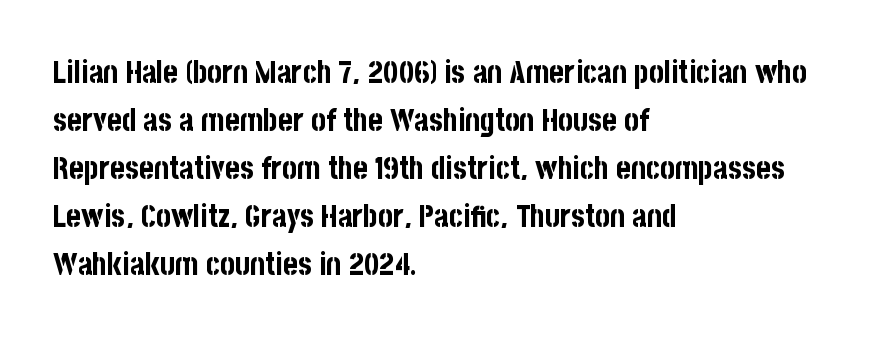
Q: Is the text bold? A: Yes.
Q: Is the text italic (slanted)? A: No, it is upright.
Q: Is the typeface a serif or a sans-serif typeface? A: Sans-serif.
Q: Is the text underlined? A: No.
Q: How is the paragraph aligned? A: Left-aligned.
Q: Is the spacing between letters normal or unusually wide? A: Normal.
Q: Is the spacing between lines tight, normal or loose? A: Normal.
Q: Width (condensed, normal, or wide)? A: Condensed.
Q: Stroke contrast? A: Low.
Q: x-height? A: Large.
Q: Monospaced? A: No.
